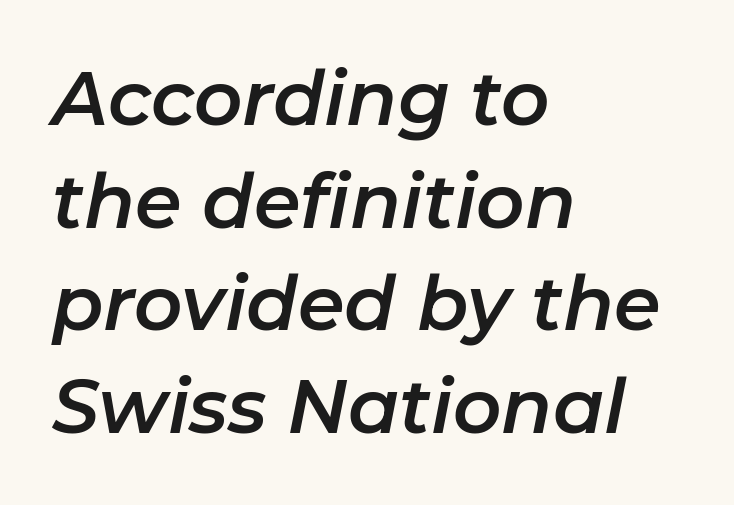
The image shows 75 px text type, italic (leaning right); set left-aligned, normal line spacing (1.37x), normal letter spacing, not underlined; low stroke contrast and a medium x-height.
